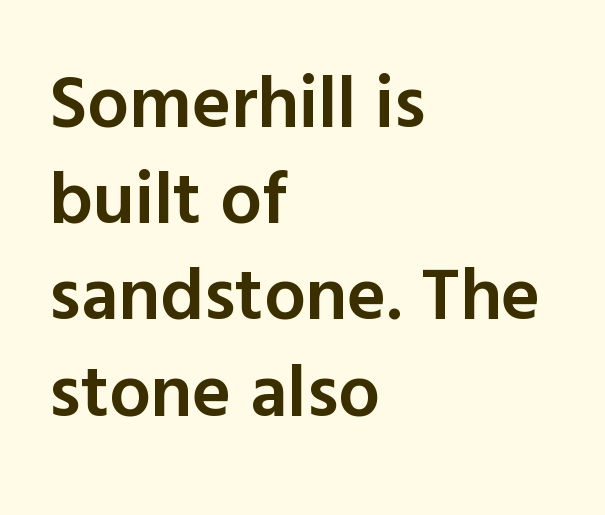
Short and long lines alike share a common starting point at left. Students, observe: this is what conventionally led text looks like. Ascenders rise straight up at ninety degrees. Between one letter and the next there's only the usual sliver of space. Descenders hang freely into open space.
